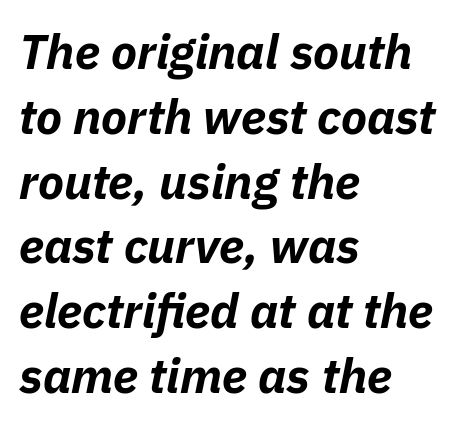
The passage shown is typed in a proportional face where columns would drift. The font's italic variant was chosen for this text. The passage is arranged the way most books set body copy — flush left. Compared with an ordinary text face, these strokes are far heavier — a full bold. These lines keep a tight, regular rhythm from letter to letter.
